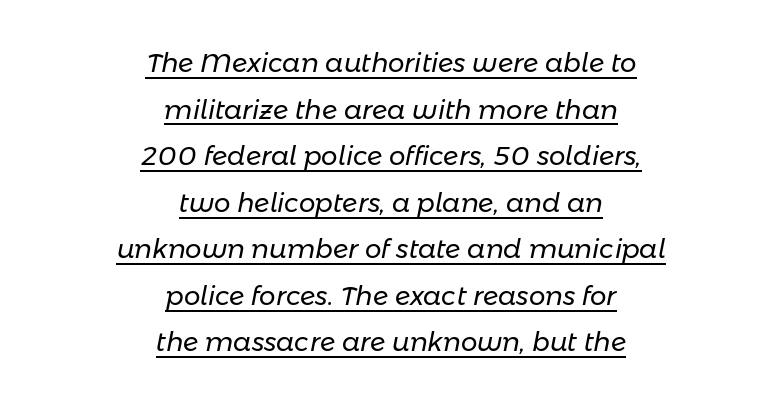
The paragraph has two soft edges and a firm central axis. Each word holds together tightly as a unit, with standard inter-letter gaps. Designer's note — italics engaged. The typesetting does not lean heavy: it is not bold. A rule runs beneath these lines of type.
